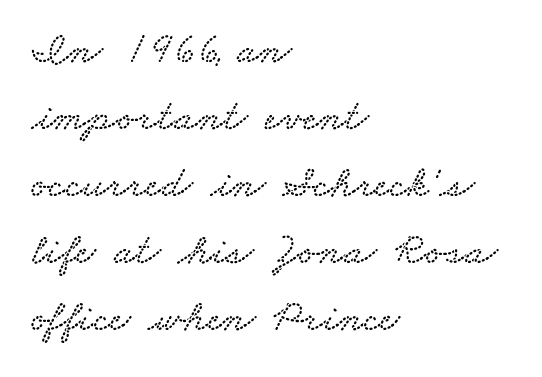
{"serif": "yes", "width": "wide", "stroke_contrast": "low", "x_height": "small", "monospaced": "no", "underline": "no", "align": "left", "line_spacing": "normal", "line_spacing_ratio": 1.52, "letter_spacing": "normal", "letter_spacing_em": 0.0, "glyph_px": 44}
